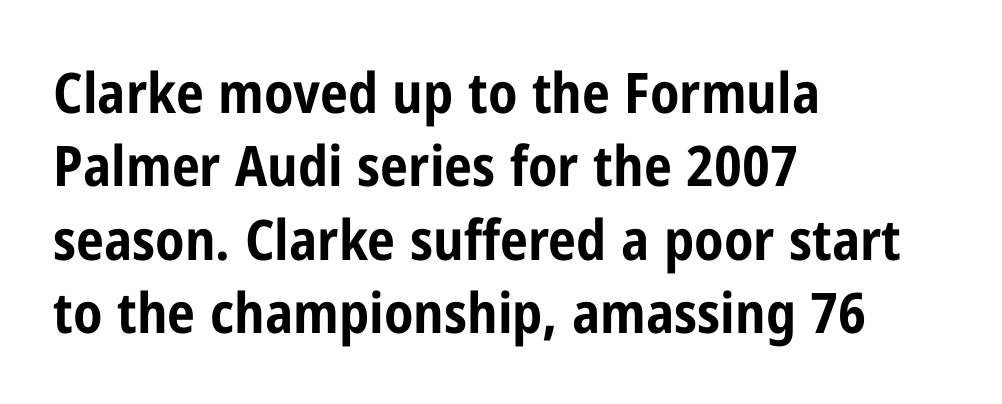
Q: Is the text bold? A: Yes.
Q: Is the text italic (slanted)? A: No, it is upright.
Q: Is the typeface a serif or a sans-serif typeface? A: Sans-serif.
Q: Is the text underlined? A: No.
Q: How is the paragraph aligned? A: Left-aligned.
Q: Is the spacing between letters normal or unusually wide? A: Normal.
Q: Is the spacing between lines tight, normal or loose? A: Normal.
Q: Width (condensed, normal, or wide)? A: Condensed.
Q: Stroke contrast? A: Low.
Q: x-height? A: Medium.
Q: Monospaced? A: No.
